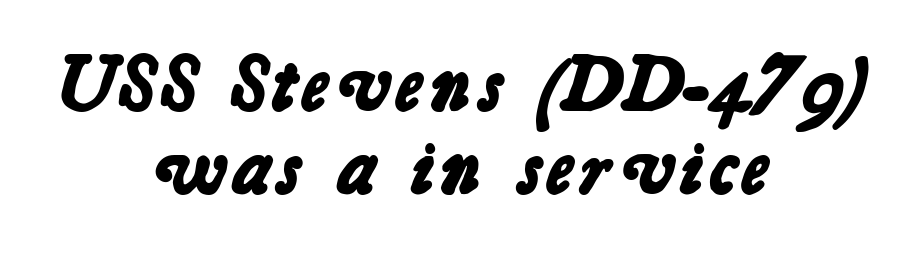
{"serif": "no", "bold": "yes", "weight": "bold", "width": "normal", "stroke_contrast": "low", "x_height": "medium", "monospaced": "no", "underline": "no", "align": "center", "line_spacing": "tight", "line_spacing_ratio": 1.07, "letter_spacing": "normal", "letter_spacing_em": 0.0, "glyph_px": 78}
